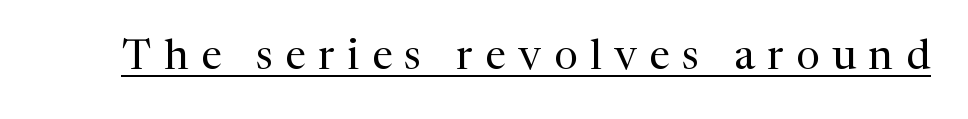
{"serif": "yes", "italic": "no", "bold": "no", "weight": "regular", "width": "normal", "stroke_contrast": "medium", "x_height": "medium", "monospaced": "no", "underline": "yes", "letter_spacing": "wide", "letter_spacing_em": 0.3, "glyph_px": 42}
